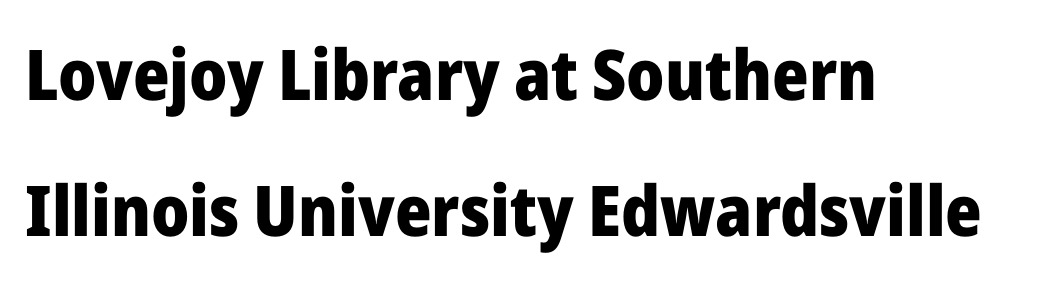
Q: Is the text bold? A: Yes.
Q: Is the text italic (slanted)? A: No, it is upright.
Q: Is the typeface a serif or a sans-serif typeface? A: Sans-serif.
Q: Is the text underlined? A: No.
Q: How is the paragraph aligned? A: Left-aligned.
Q: Is the spacing between letters normal or unusually wide? A: Normal.
Q: Is the spacing between lines tight, normal or loose? A: Loose.
Q: Width (condensed, normal, or wide)? A: Normal.
Q: Stroke contrast? A: Low.
Q: x-height? A: Medium.
Q: Monospaced? A: No.
